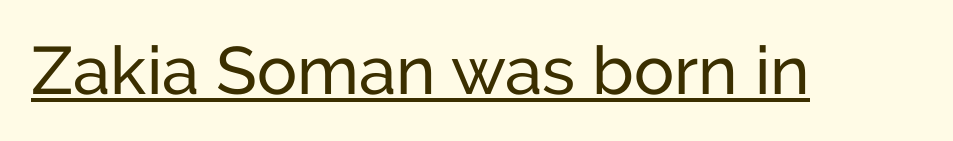
These lines were composed using upright roman letters. The rendering keeps characters at their native spacing. Proportional: the letters do not fall into vertical columns. A typesetter would label this face a sans. Underline: present.
